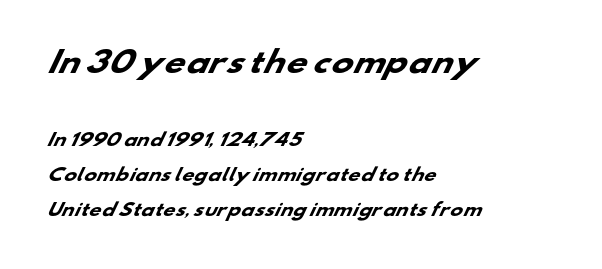
The image shows 29 px heavy, wide sans-serif type; set left-aligned, loose line spacing (2.08x), normal letter spacing, not underlined; the first (top) block is 1.71x larger; low stroke contrast and a small x-height.
